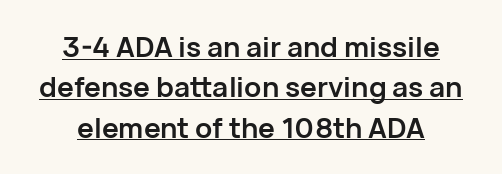
Q: Is the text bold? A: Yes.
Q: Is the text italic (slanted)? A: No, it is upright.
Q: Is the typeface a serif or a sans-serif typeface? A: Sans-serif.
Q: Is the text underlined? A: Yes.
Q: How is the paragraph aligned? A: Centered.
Q: Is the spacing between letters normal or unusually wide? A: Normal.
Q: Is the spacing between lines tight, normal or loose? A: Normal.
Q: Width (condensed, normal, or wide)? A: Normal.
Q: Stroke contrast? A: Low.
Q: x-height? A: Medium.
Q: Monospaced? A: No.
